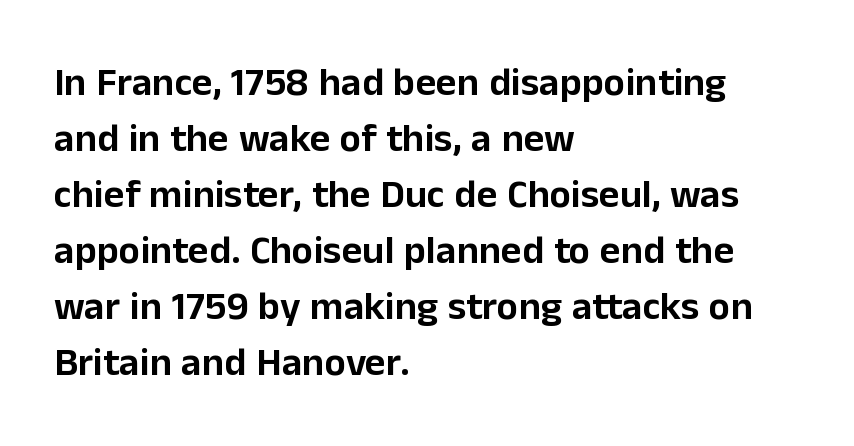
Honestly, the row spacing looks completely unremarkable. Tall strokes in this sample are plumb rather than angled. Line beginnings align vertically; line endings do not. Spacing verdict: proportional, widths tailored to each character.
